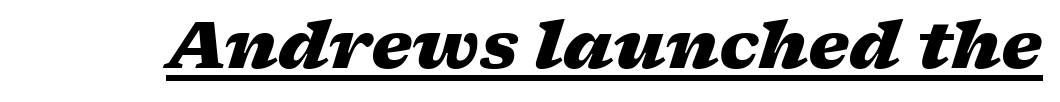
{"italic": "yes", "lean": "right", "slant_degrees": 17, "bold": "yes", "weight": "heavy", "width": "wide", "stroke_contrast": "low", "x_height": "medium", "monospaced": "no", "underline": "yes", "letter_spacing": "normal", "letter_spacing_em": 0.0, "glyph_px": 65}
